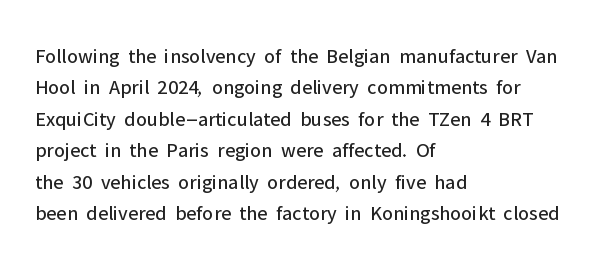
Q: Is the text bold? A: No.
Q: Is the text italic (slanted)? A: No, it is upright.
Q: Is the text underlined? A: No.
Q: How is the paragraph aligned? A: Left-aligned.
Q: Is the spacing between letters normal or unusually wide? A: Normal.
Q: Is the spacing between lines tight, normal or loose? A: Normal.
